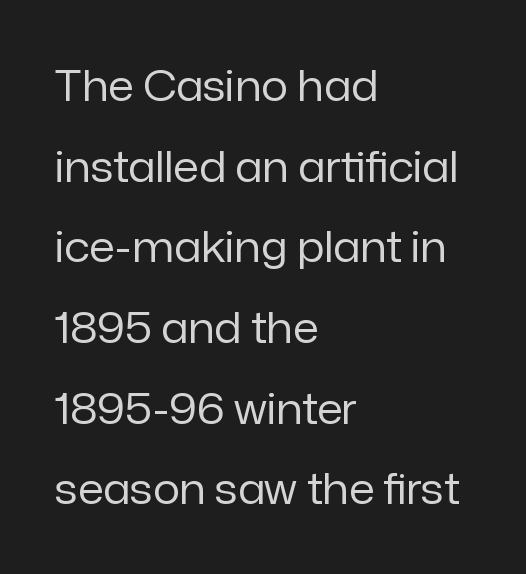
The image shows 42 px regular-weight sans-serif type, upright; set left-aligned, loose line spacing (1.92x), normal letter spacing, not underlined; low stroke contrast and a medium x-height.
